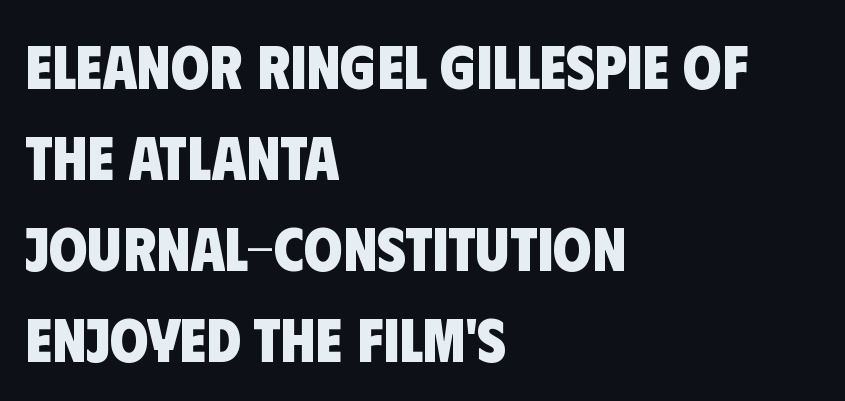
{"serif": "no", "bold": "yes", "weight": "heavy", "width": "condensed", "stroke_contrast": "low", "x_height": "large", "monospaced": "no", "underline": "no", "align": "left", "line_spacing": "normal", "line_spacing_ratio": 1.47, "letter_spacing": "normal", "letter_spacing_em": 0.0, "glyph_px": 62}
